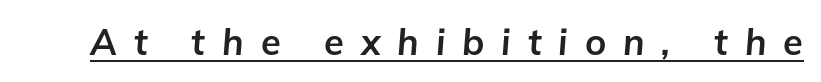
{"italic": "yes", "lean": "right", "slant_degrees": 5, "bold": "yes", "weight": "bold", "width": "normal", "stroke_contrast": "low", "x_height": "medium", "monospaced": "no", "underline": "yes", "letter_spacing": "wide", "letter_spacing_em": 0.47, "glyph_px": 36}
